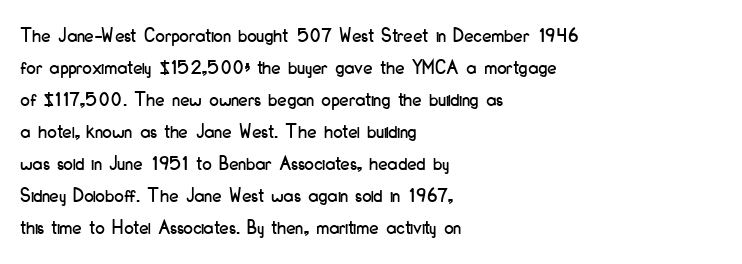
Q: Is the text italic (slanted)? A: No, it is upright.
Q: Is the text underlined? A: No.
Q: How is the paragraph aligned? A: Left-aligned.
Q: Is the spacing between letters normal or unusually wide? A: Normal.
Q: Is the spacing between lines tight, normal or loose? A: Normal.
